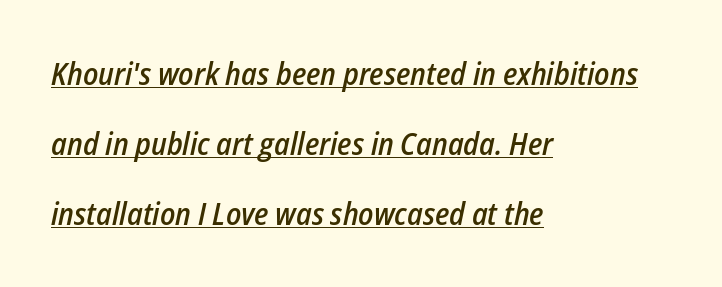
The image shows 31 px semibold, condensed type, italic (leaning right); set left-aligned, loose line spacing (2.26x), normal letter spacing, underlined; low stroke contrast and a medium x-height.
